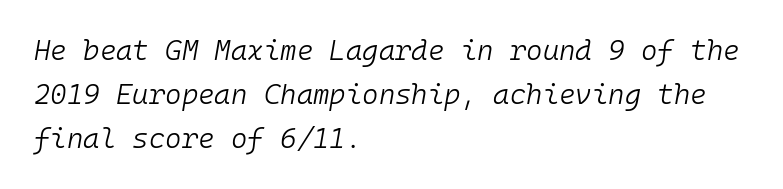
{"italic": "yes", "lean": "right", "slant_degrees": 10, "bold": "no", "weight": "light", "width": "normal", "stroke_contrast": "low", "x_height": "medium", "monospaced": "yes", "underline": "no", "align": "left", "line_spacing": "normal", "line_spacing_ratio": 1.57, "letter_spacing": "normal", "letter_spacing_em": 0.0, "glyph_px": 28}
